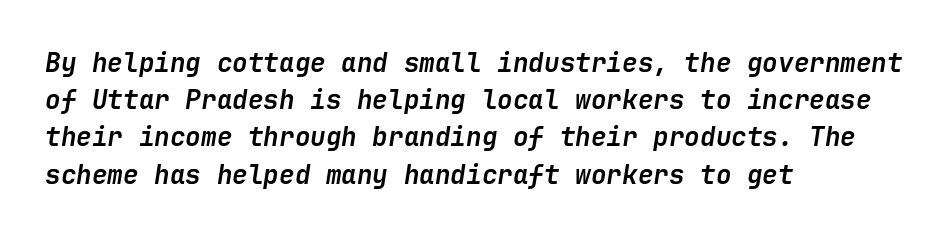
Horizontal alignment here is leftward, the default for most running prose. What weight is shown? A full bold with thick strokes. Glance below the letters and you will spot only blank space. The letterforms sit shoulder to shoulder at normal distance. Rendered with sloped, italic letterforms. These lines sit exactly where default settings would place them.
